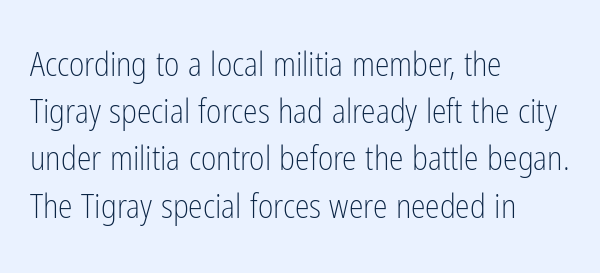
This rendering leaves character spacing at its baseline value. The face looks like a standard text weight, possibly lighter. The glyphs in this specimen are sans serif. Only glyphs here, with clear space below each row.
